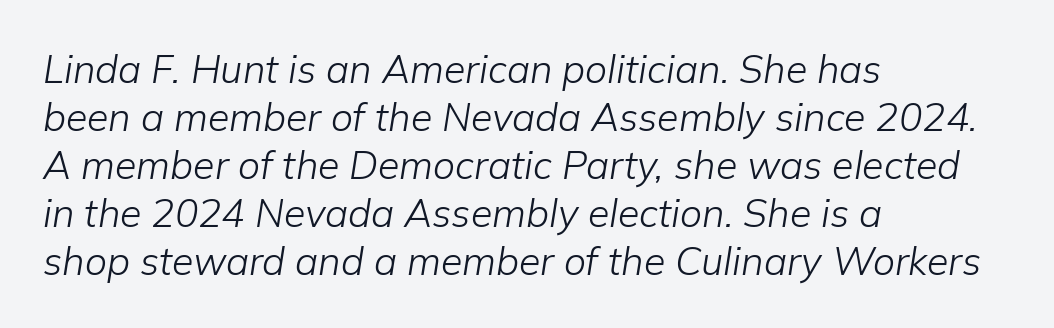
{"italic": "yes", "lean": "right", "slant_degrees": 9, "bold": "no", "weight": "light", "width": "normal", "stroke_contrast": "low", "x_height": "medium", "monospaced": "no", "underline": "no", "align": "left", "line_spacing_ratio": 1.23, "letter_spacing": "normal", "letter_spacing_em": 0.0, "glyph_px": 39}
